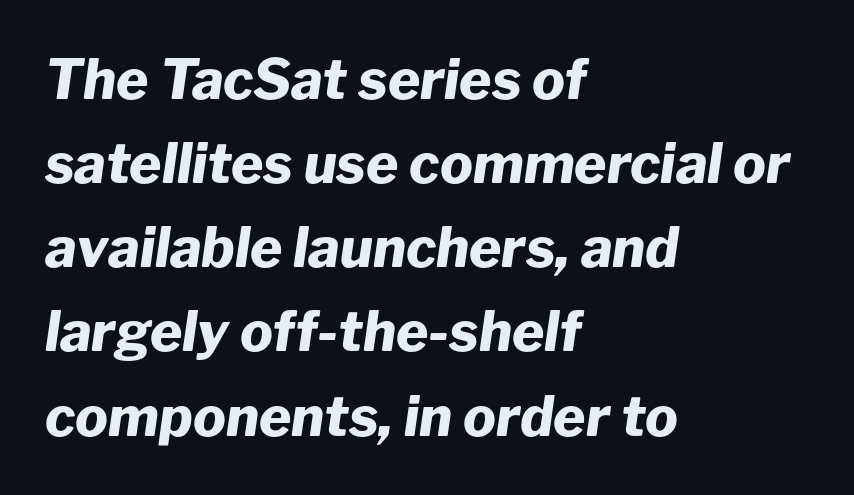
Honestly, there is no underline to notice here at all. Each line starts at the same left margin while the right side varies. Is this a fixed-width face? No — the glyphs have proportional, varying widths. In terms of leading, this rendering sits right in the middle. In terms of weight, the rendering is a true, heavy bold.
